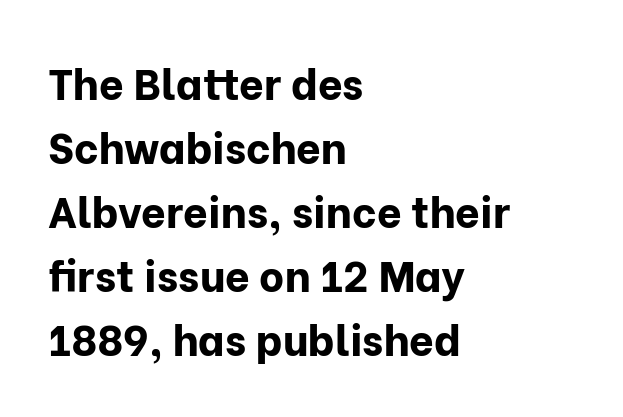
The image shows 43 px bold sans-serif type, upright; set left-aligned, normal line spacing (1.49x), normal letter spacing, not underlined; low stroke contrast and a medium x-height.
